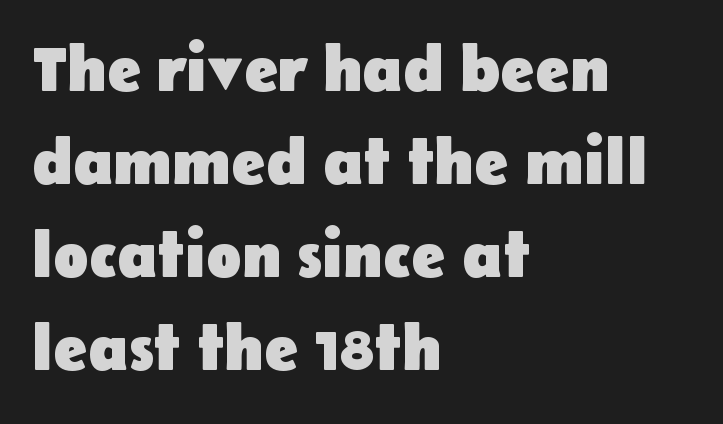
{"serif": "no", "italic": "no", "bold": "yes", "weight": "heavy", "width": "normal", "stroke_contrast": "low", "x_height": "medium", "monospaced": "no", "underline": "no", "align": "left", "line_spacing": "normal", "line_spacing_ratio": 1.43, "letter_spacing": "normal", "letter_spacing_em": 0.0, "glyph_px": 65}
